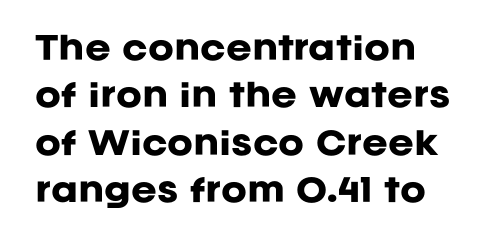
{"serif": "no", "italic": "no", "bold": "yes", "weight": "heavy", "width": "normal", "stroke_contrast": "low", "x_height": "large", "monospaced": "no", "underline": "no", "line_spacing": "normal", "line_spacing_ratio": 1.53, "letter_spacing": "normal", "letter_spacing_em": 0.0, "glyph_px": 31}
